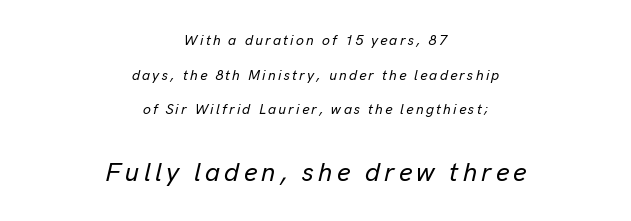
The rendering uses a large line-height, opening up the rows. One-word summary of the alignment: center. The letters in the lower block stand taller than those in the block above. Words float on clear page, feet unadorned. These lines were composed using italics.
